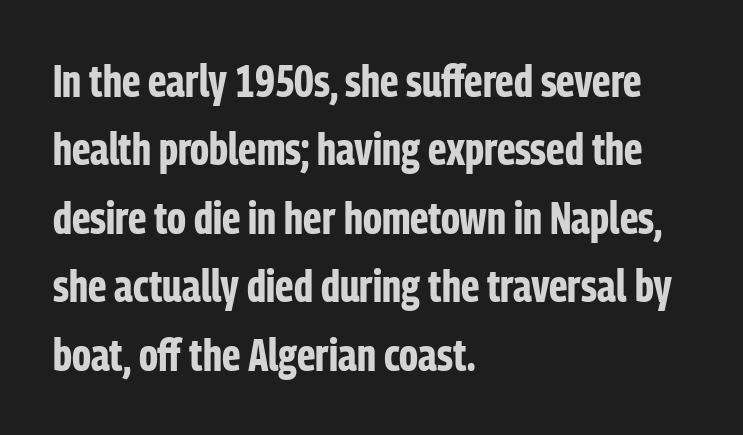
{"serif": "no", "italic": "no", "bold": "yes", "weight": "bold", "width": "condensed", "stroke_contrast": "low", "x_height": "medium", "monospaced": "no", "underline": "no", "align": "left", "line_spacing": "normal", "line_spacing_ratio": 1.52, "letter_spacing": "normal", "letter_spacing_em": 0.0, "glyph_px": 45}
